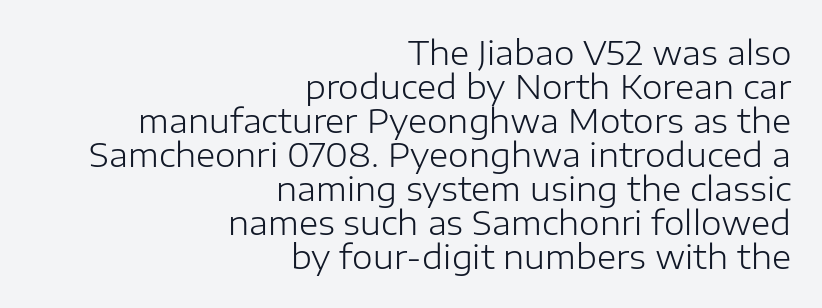
{"serif": "no", "italic": "no", "bold": "no", "weight": "light", "width": "normal", "stroke_contrast": "low", "x_height": "medium", "monospaced": "no", "underline": "no", "align": "right", "line_spacing": "tight", "line_spacing_ratio": 1.03, "letter_spacing": "normal", "letter_spacing_em": 0.0, "glyph_px": 33}
